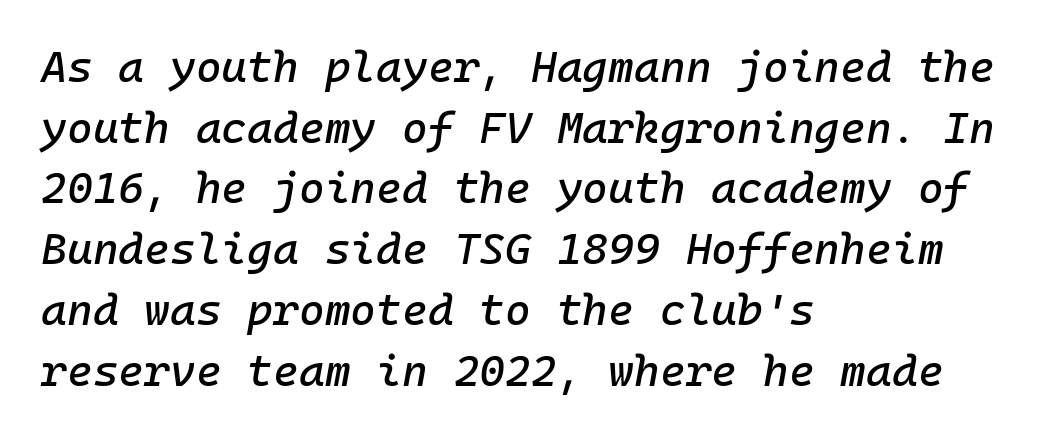
The image shows 44 px text type, italic (leaning right), monospaced; set left-aligned, normal line spacing (1.38x), normal letter spacing, not underlined; low stroke contrast and a medium x-height.
